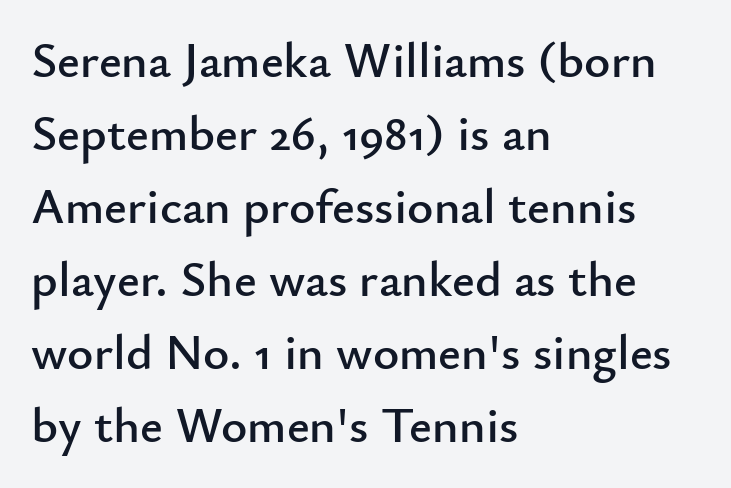
The gaps between neighbouring characters are ordinary and unremarkable. Horizontal bands of white between lines are of average thickness. The lettering holds an erect, upright posture throughout. Casual observation: everything's shoved over to the left. Serif or sans? Sans — the stroke terminals are bare. The space directly below the letters is spotless.
